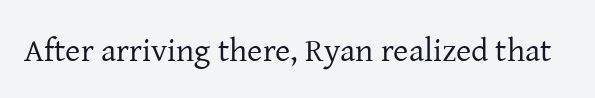
Every stem runs plumb, perpendicular to the baseline. Caption: face not bold, strokes unweighted. Compared with typical body copy, the letter spacing here is the same. No word sits above an underline. The type family on display is of the serif kind. Spacing verdict: proportional, widths tailored to each character.
